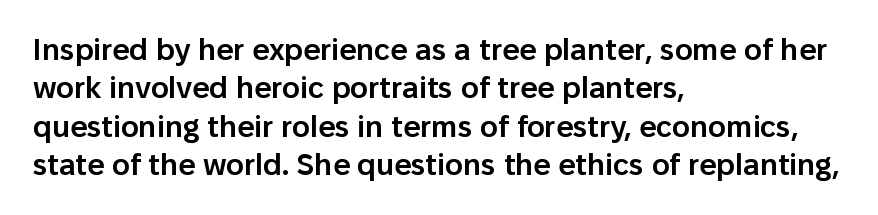
Layout note: lines flush left. Posture: straight, roman, zero tilt. Notice how descenders clear the ascenders below comfortably — that's standard leading. Regarding serifs, this sample does without them.
